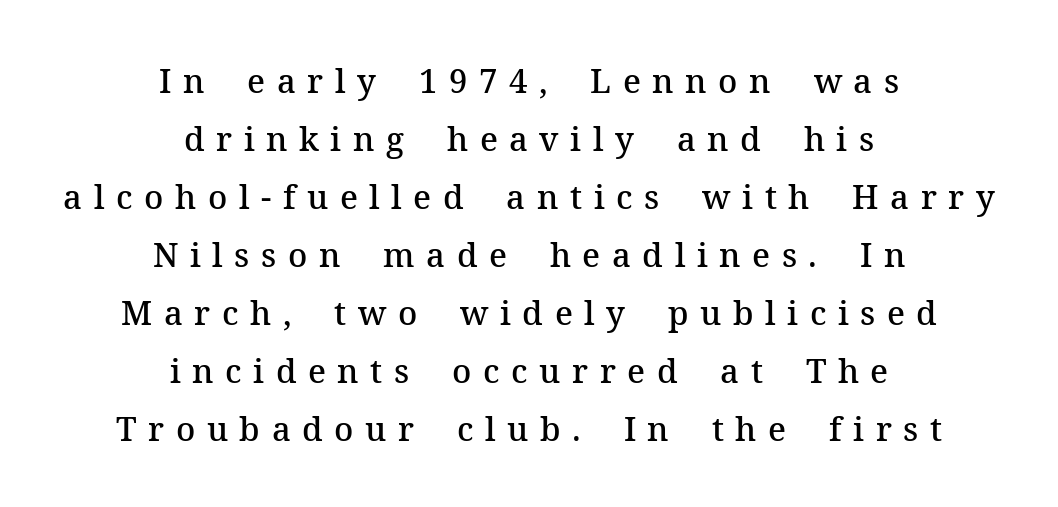
The letters advance in unequal steps, a hallmark of proportional type. Type style note: has serifs. What stands out about the letter spacing? Its width — letters are far apart. Horizontally, the lines are justified to the midpoint only. These lines carry some extra weight — a demibold, not a full bold.
